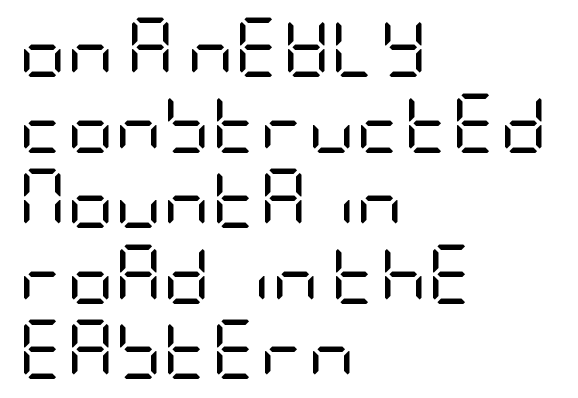
The image shows 59 px regular-weight, condensed sans-serif type, upright; set left-aligned, normal line spacing (1.28x), normal letter spacing, not underlined; low stroke contrast and a large x-height.
